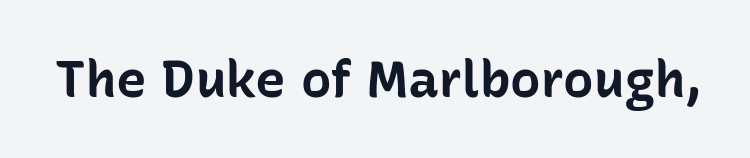
{"serif": "no", "italic": "no", "bold": "yes", "weight": "bold", "width": "normal", "stroke_contrast": "low", "x_height": "medium", "monospaced": "no", "underline": "no", "letter_spacing": "normal", "letter_spacing_em": 0.0, "glyph_px": 51}
